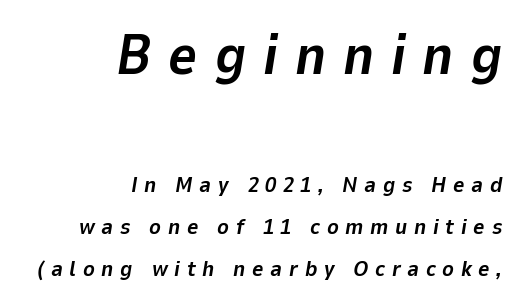
Q: Is the text bold? A: Yes.
Q: Is the text italic (slanted)? A: Yes, it leans right by about 9 degrees.
Q: Is the text underlined? A: No.
Q: How is the paragraph aligned? A: Right-aligned.
Q: Is the spacing between letters normal or unusually wide? A: Unusually wide.
Q: Is the spacing between lines tight, normal or loose? A: Loose.
Q: Which block of text is set in a larger size, the first (top) or the second (bottom)? A: The first (top) one.
Q: Width (condensed, normal, or wide)? A: Normal.
Q: Stroke contrast? A: Low.
Q: x-height? A: Medium.
Q: Monospaced? A: No.
